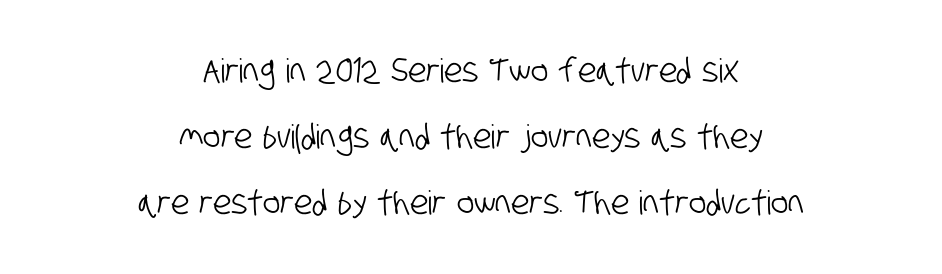
Words appear dense and cohesive because spacing is normal. The strip under each line holds only bare page. The rendering positions every line midway between the sides. The passage shown is typed in a proportional face where columns would drift.
